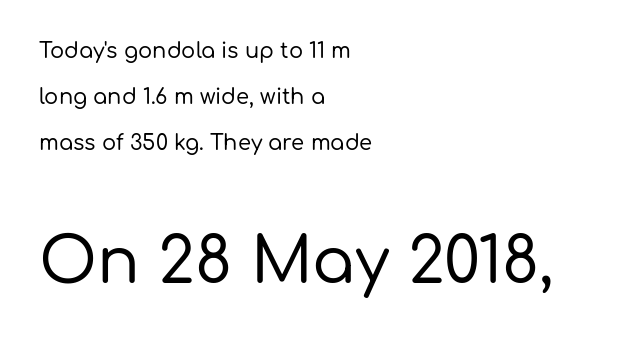
The specimen omits any rule beneath the text block's lines. Note the varied advance widths — an 'i' is clearly narrower than an 'm'. Interline gaps are noticeably wide in this sample. Classification — sans serif. Short and long lines alike share a common starting point at left.
